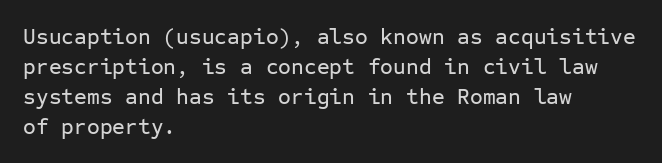
The lettering stays uniformly vertical, giving the passage a roman look. The text block is weighted toward the left margin, trailing off unevenly rightward. A typesetter would call this zero additional tracking. Evenly set lines give the paragraph a standard silhouette.
